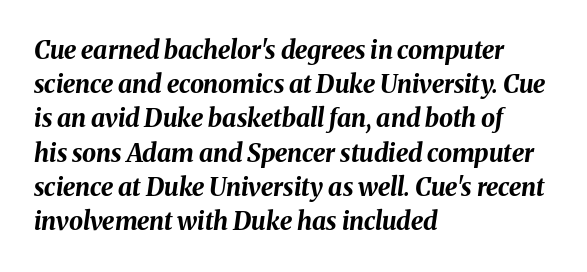
The image shows 25 px bold type, italic (leaning right); set left-aligned, normal line spacing (1.37x), normal letter spacing, not underlined.
